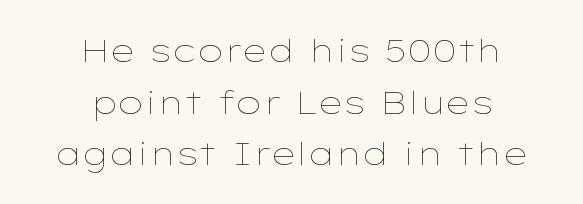
Stem width sits at or under what a default text font uses. Casual observation: everything's sitting right in the middle. Does extra space separate the letters? No, they use regular spacing. The face used here is proportionally spaced, like ordinary book or web type.
